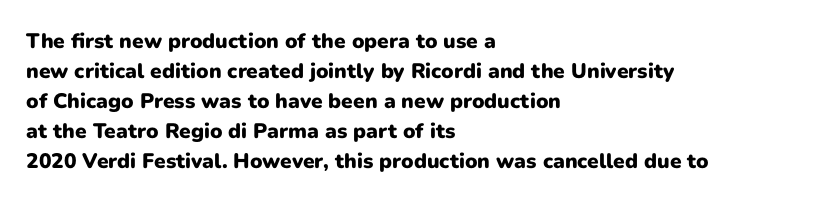
The image shows 21 px bold type, upright; set left-aligned, normal line spacing (1.43x), normal letter spacing, not underlined.
